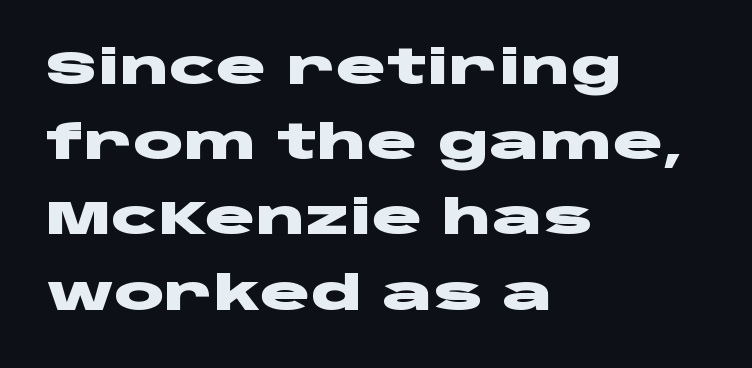
{"serif": "no", "italic": "no", "bold": "yes", "weight": "heavy", "width": "wide", "stroke_contrast": "low", "x_height": "large", "monospaced": "no", "underline": "no", "align": "left", "line_spacing": "normal", "line_spacing_ratio": 1.6, "letter_spacing": "normal", "letter_spacing_em": 0.0, "glyph_px": 47}
